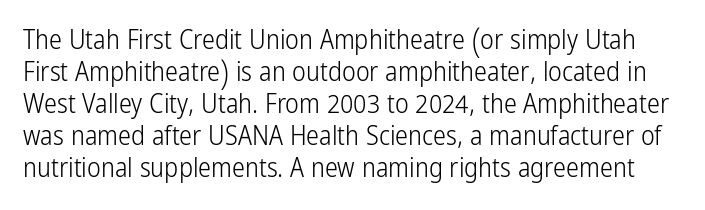
Q: Is the text bold? A: No.
Q: Is the text italic (slanted)? A: No, it is upright.
Q: Is the text underlined? A: No.
Q: Is the spacing between letters normal or unusually wide? A: Normal.
